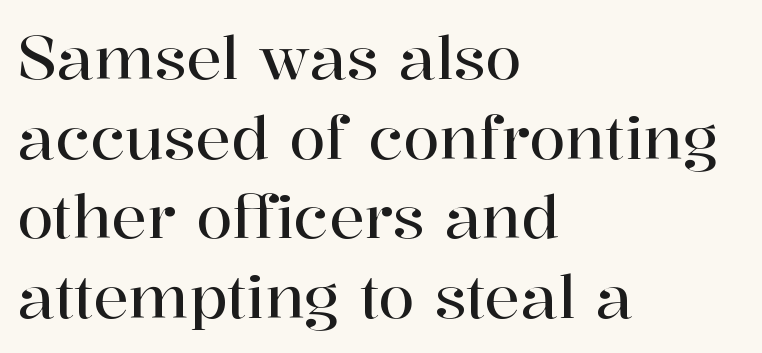
Q: Is the text italic (slanted)? A: No, it is upright.
Q: Is the typeface a serif or a sans-serif typeface? A: Serif.
Q: Is the text underlined? A: No.
Q: How is the paragraph aligned? A: Left-aligned.
Q: Is the spacing between letters normal or unusually wide? A: Normal.
Q: Is the spacing between lines tight, normal or loose? A: Normal.
Q: Width (condensed, normal, or wide)? A: Normal.
Q: Stroke contrast? A: High.
Q: x-height? A: Medium.
Q: Monospaced? A: No.
